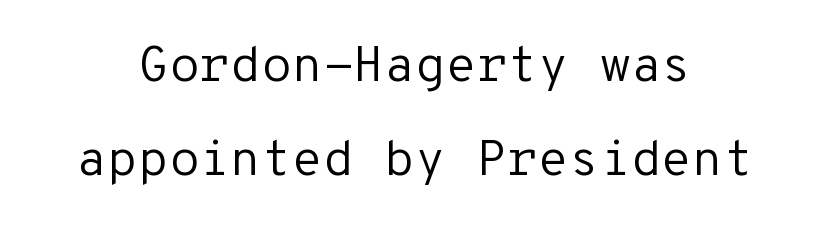
Posture: vertical. A typesetter would call this zero additional tracking. A clean baseline with only descenders dipping below it. The rendering uses typewriter-style spacing with identical character cells. The typeface chosen for these lines omits serifs.
